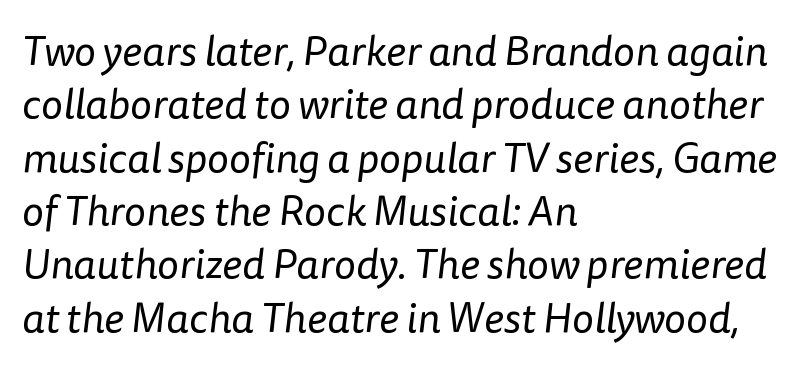
Is this a heavy cut? Hardly; it is regular or lighter. Is this a fixed-width face? No — the glyphs have proportional, varying widths. What kind of face is this? One without serifs — a sans. If you drew a ruler down the left edge, every line would touch it. Here the glyphs are tracked normally, forming tight word shapes. The specimen omits any rule beneath the text block's lines.
